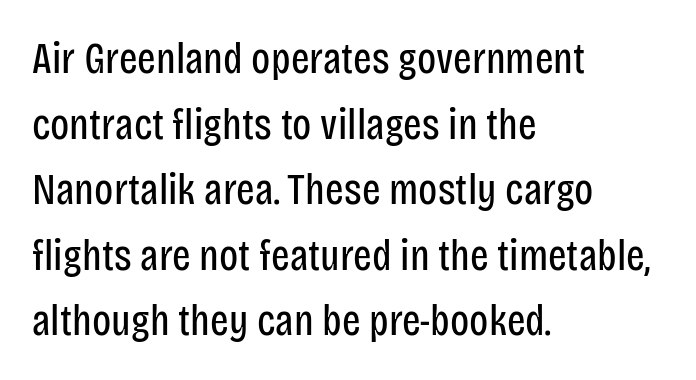
The image shows 44 px regular-weight, condensed sans-serif type, upright; set left-aligned, normal line spacing (1.49x), normal letter spacing, not underlined; low stroke contrast and a large x-height.
